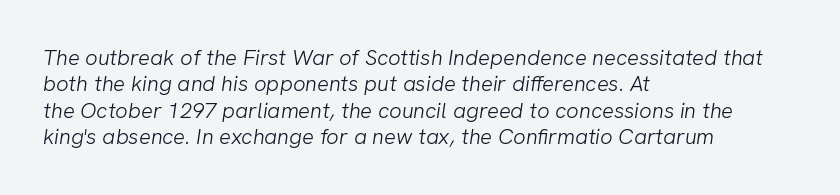
On a weight scale, this lands at 450 or below. Is the block centered? No — it sits flush against the left margin. The strip under each line holds only bare page. What stands out about the letter spacing? Nothing — it is the standard amount.
